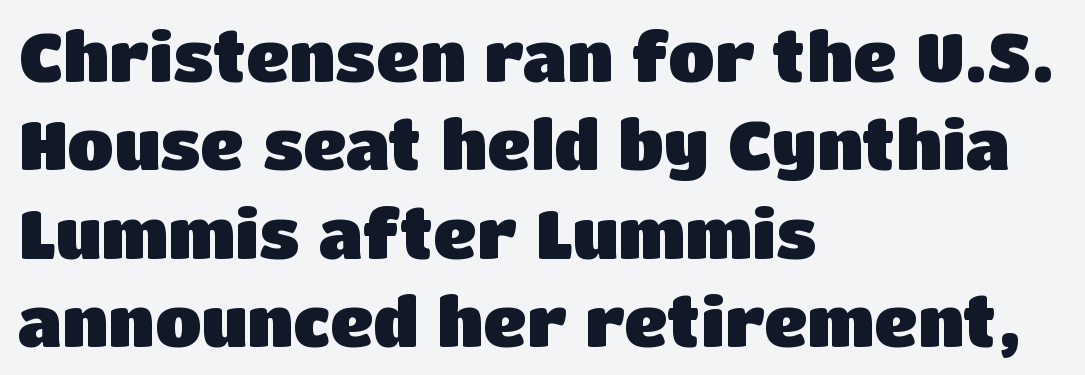
Q: Is the text bold? A: Yes.
Q: Is the text italic (slanted)? A: No, it is upright.
Q: Is the typeface a serif or a sans-serif typeface? A: Sans-serif.
Q: Is the text underlined? A: No.
Q: How is the paragraph aligned? A: Left-aligned.
Q: Is the spacing between letters normal or unusually wide? A: Normal.
Q: Is the spacing between lines tight, normal or loose? A: Normal.
Q: Width (condensed, normal, or wide)? A: Normal.
Q: Stroke contrast? A: Low.
Q: x-height? A: Large.
Q: Monospaced? A: No.
